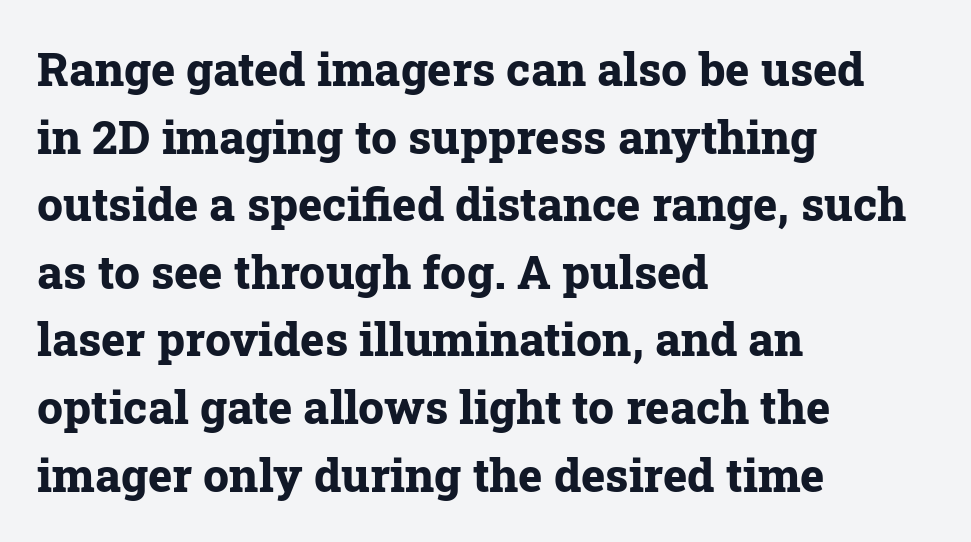
{"serif": "yes", "italic": "no", "bold": "yes", "weight": "bold", "width": "normal", "stroke_contrast": "low", "x_height": "medium", "monospaced": "no", "underline": "no", "align": "left", "line_spacing": "normal", "line_spacing_ratio": 1.47, "letter_spacing": "normal", "letter_spacing_em": 0.0, "glyph_px": 46}
